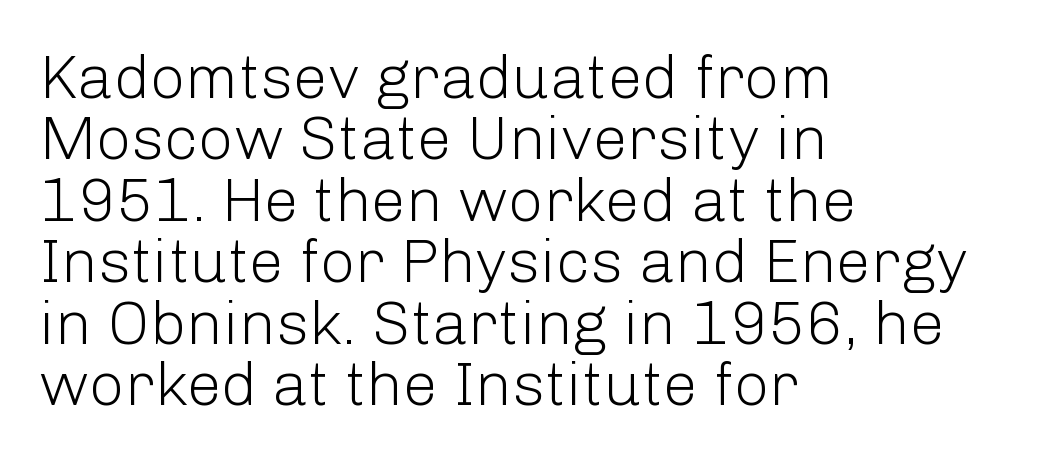
{"serif": "no", "italic": "no", "bold": "no", "weight": "light", "width": "normal", "stroke_contrast": "low", "x_height": "medium", "monospaced": "no", "underline": "no", "align": "left", "line_spacing": "tight", "line_spacing_ratio": 0.99, "letter_spacing": "normal", "letter_spacing_em": 0.0, "glyph_px": 62}
